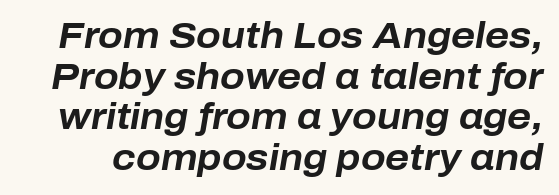
The type is set solid horizontally, with unmodified tracking. Regarding leading, the lines here are crowded together. The whole block is typeset with a tilt. Anything drawn beneath the words? Only blank space. Emphasis by weight is at full strength: bold. Proportional: the letters do not fall into vertical columns.
